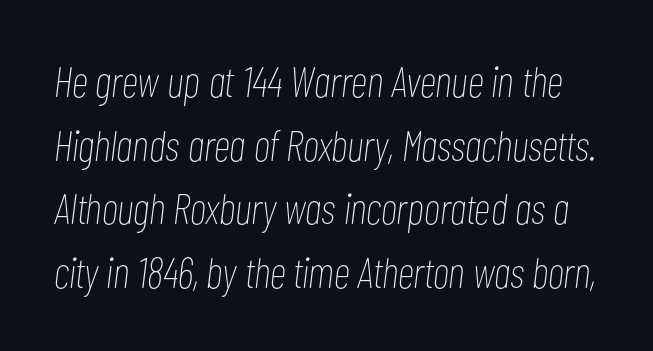
The image shows 43 px thin, condensed type, italic (leaning right); set normal line spacing (1.48x), normal letter spacing, not underlined; low stroke contrast and a medium x-height.
